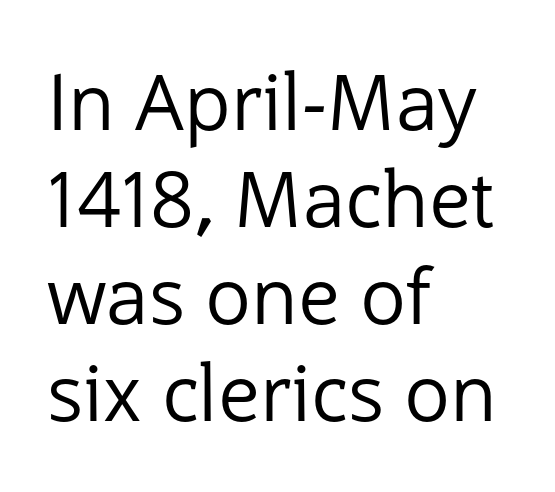
Q: Is the text bold? A: No.
Q: Is the text italic (slanted)? A: No, it is upright.
Q: Is the typeface a serif or a sans-serif typeface? A: Sans-serif.
Q: Is the text underlined? A: No.
Q: How is the paragraph aligned? A: Left-aligned.
Q: Is the spacing between letters normal or unusually wide? A: Normal.
Q: Is the spacing between lines tight, normal or loose? A: Normal.
Q: Width (condensed, normal, or wide)? A: Normal.
Q: Stroke contrast? A: Low.
Q: x-height? A: Medium.
Q: Monospaced? A: No.
